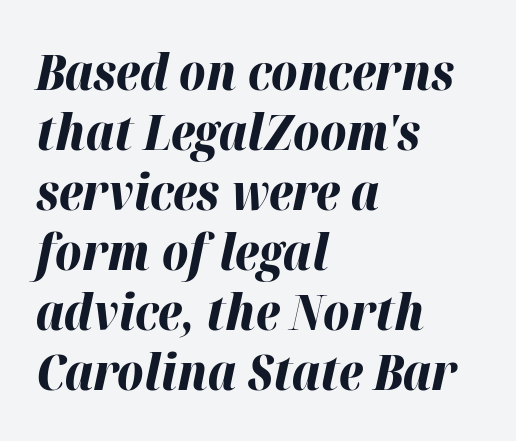
{"italic": "yes", "lean": "right", "slant_degrees": 12, "bold": "yes", "weight": "bold", "width": "normal", "stroke_contrast": "high", "x_height": "medium", "monospaced": "no", "underline": "no", "align": "left", "line_spacing_ratio": 1.2, "letter_spacing": "normal", "letter_spacing_em": 0.0, "glyph_px": 50}
